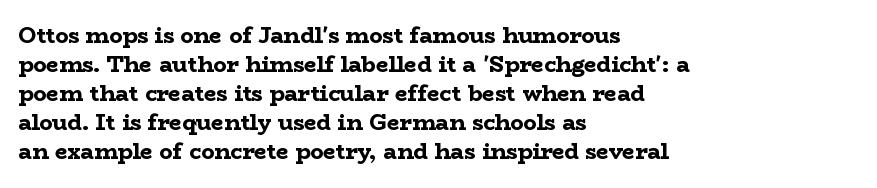
I'd describe the lettering as bold — thick and assertive. Line starts are locked; line ends wander. Nope, not italic — everything's standing straight. Only glyphs here, with clear space below each row.
